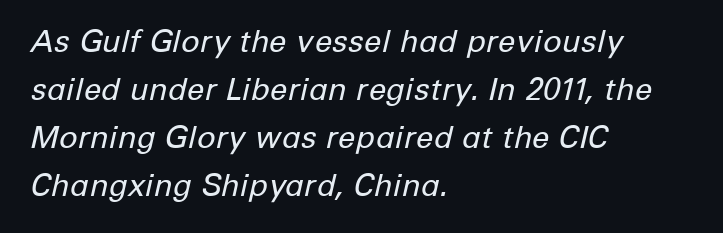
{"italic": "yes", "lean": "right", "slant_degrees": 12, "bold": "no", "weight": "regular", "width": "normal", "stroke_contrast": "low", "x_height": "medium", "monospaced": "no", "underline": "no", "align": "left", "line_spacing": "normal", "line_spacing_ratio": 1.55, "letter_spacing": "normal", "letter_spacing_em": 0.0, "glyph_px": 31}
